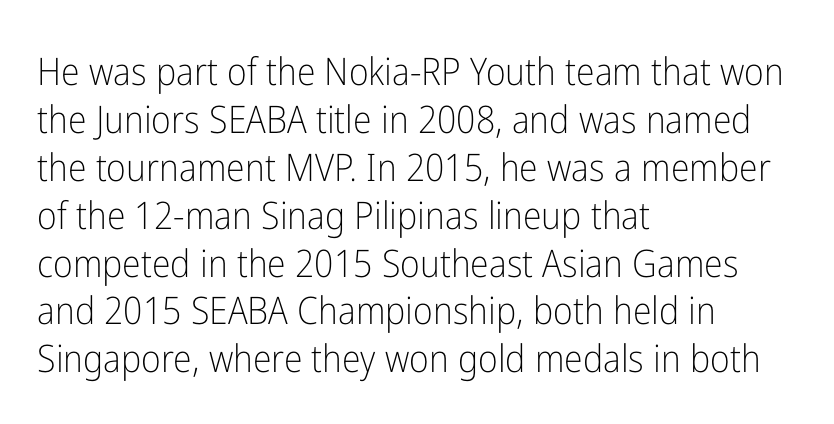
Serifs: no, the terminals of the letterforms are clean. Leading: standard. This rendering features lettering with no underline. Heaviness? Minimal to ordinary, like unemphasized prose. Nobody touched the tracking dial on this one.
